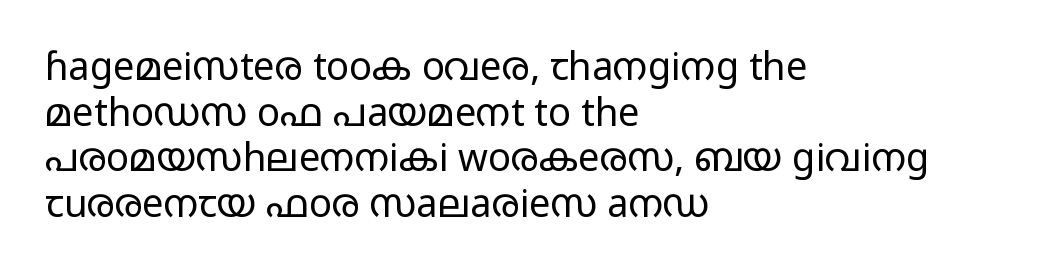
The image shows 38 px regular-weight, wide sans-serif type, upright; set left-aligned, line spacing 1.2x, normal letter spacing, not underlined; low stroke contrast and a medium x-height.
